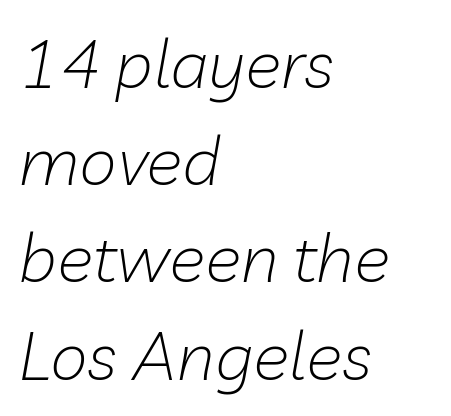
{"italic": "yes", "lean": "right", "slant_degrees": 10, "bold": "no", "weight": "light", "width": "normal", "stroke_contrast": "low", "x_height": "medium", "monospaced": "no", "underline": "no", "align": "left", "line_spacing": "normal", "line_spacing_ratio": 1.43, "letter_spacing": "normal", "letter_spacing_em": 0.0, "glyph_px": 68}
